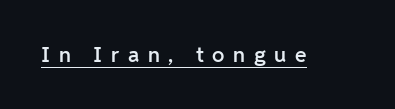
Someone cranked the tracking dial way up on this one. What weight is shown? A semibold, between regular and bold. Characters remain perfectly vertical along every line. Has an underline been added? It has.
